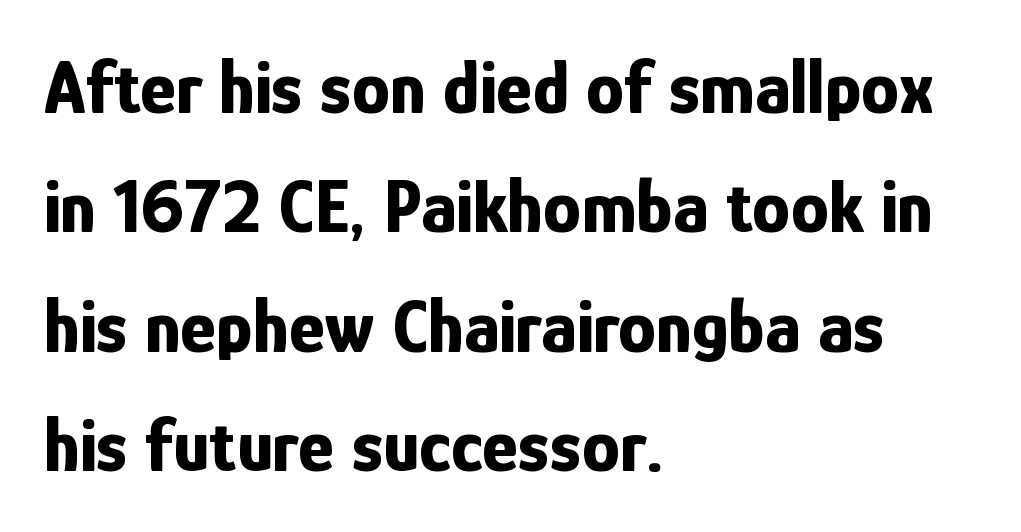
The image shows 76 px bold, condensed sans-serif type, upright; set left-aligned, normal line spacing (1.57x), normal letter spacing, not underlined; low stroke contrast and a medium x-height.
